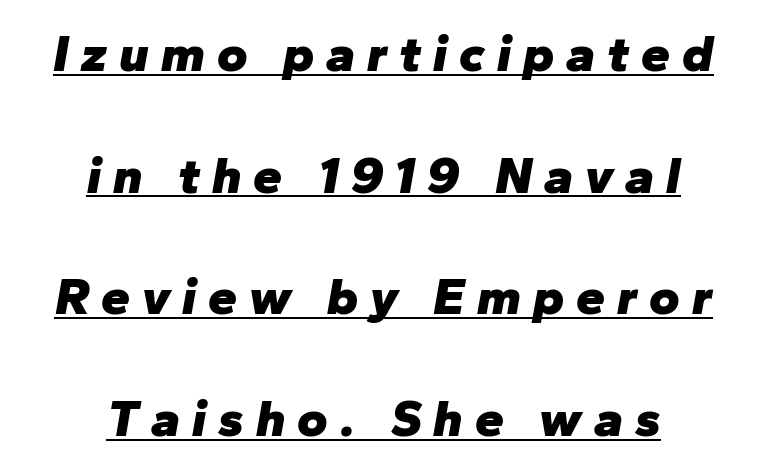
Q: Is the text bold? A: Yes.
Q: Is the text italic (slanted)? A: Yes, it leans right by about 10 degrees.
Q: Is the text underlined? A: Yes.
Q: How is the paragraph aligned? A: Centered.
Q: Is the spacing between letters normal or unusually wide? A: Unusually wide.
Q: Is the spacing between lines tight, normal or loose? A: Loose.
Q: Width (condensed, normal, or wide)? A: Normal.
Q: Stroke contrast? A: Low.
Q: x-height? A: Medium.
Q: Monospaced? A: No.
